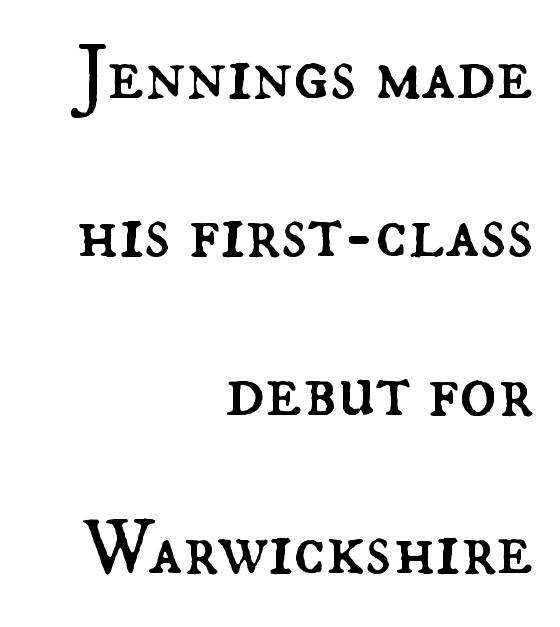
The image shows 78 px regular-weight type, upright; set right-aligned, loose line spacing (2.03x), normal letter spacing, not underlined; medium stroke contrast and a small x-height.
